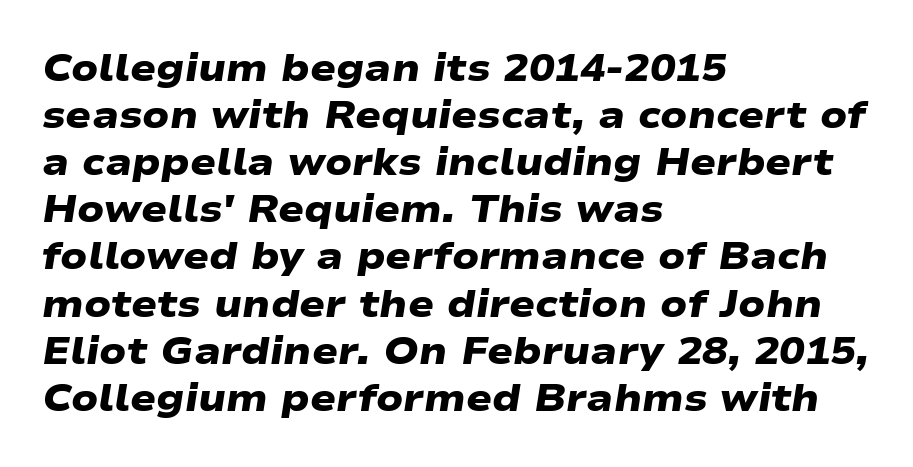
{"serif": "no", "bold": "yes", "weight": "heavy", "width": "wide", "stroke_contrast": "low", "x_height": "medium", "monospaced": "no", "underline": "no", "align": "left", "line_spacing_ratio": 1.24, "letter_spacing": "normal", "letter_spacing_em": 0.0, "glyph_px": 38}
